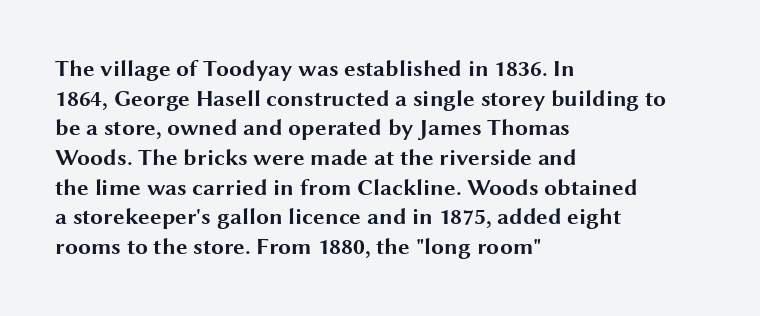
Q: Is the text bold? A: Yes.
Q: Is the text italic (slanted)? A: No, it is upright.
Q: Is the text underlined? A: No.
Q: How is the paragraph aligned? A: Left-aligned.
Q: Is the spacing between letters normal or unusually wide? A: Normal.
Q: Is the spacing between lines tight, normal or loose? A: Normal.
